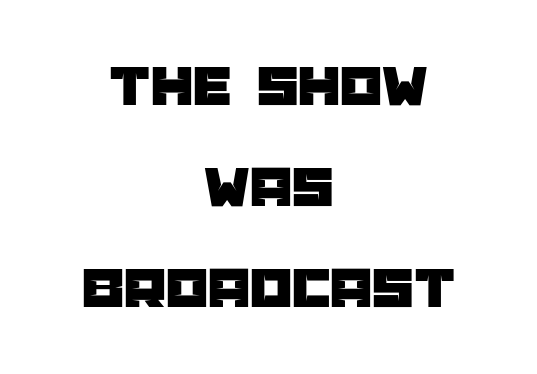
{"serif": "no", "italic": "no", "width": "normal", "stroke_contrast": "low", "x_height": "large", "monospaced": "no", "underline": "no", "align": "center", "line_spacing": "normal", "line_spacing_ratio": 1.68, "letter_spacing": "normal", "letter_spacing_em": 0.0, "glyph_px": 60}
